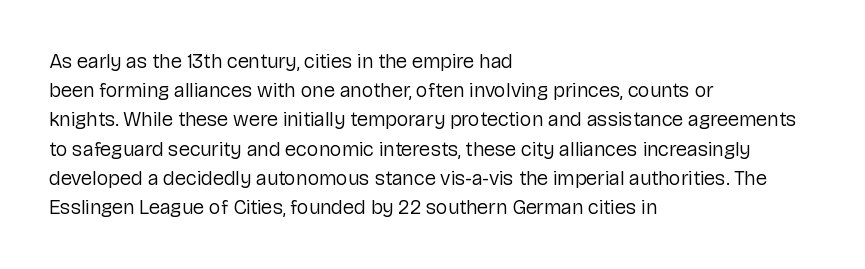
The image shows 20 px text type, upright; set left-aligned, normal line spacing (1.46x), normal letter spacing, not underlined.
